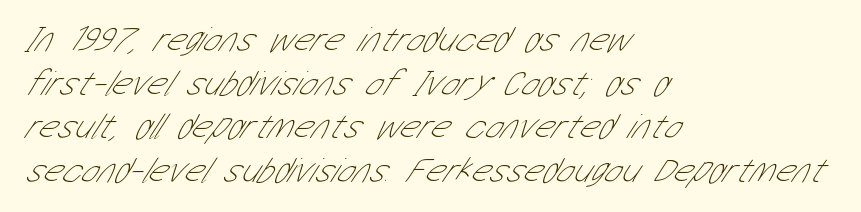
{"serif": "no", "bold": "no", "weight": "thin", "width": "condensed", "stroke_contrast": "low", "x_height": "medium", "monospaced": "no", "underline": "no", "align": "left", "line_spacing_ratio": 1.21, "letter_spacing": "normal", "letter_spacing_em": 0.0, "glyph_px": 36}
